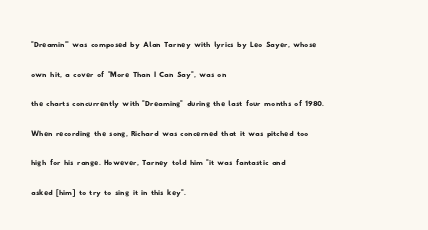
The image shows 20 px text type; set left-aligned, normal line spacing (1.48x), normal letter spacing, not underlined.
